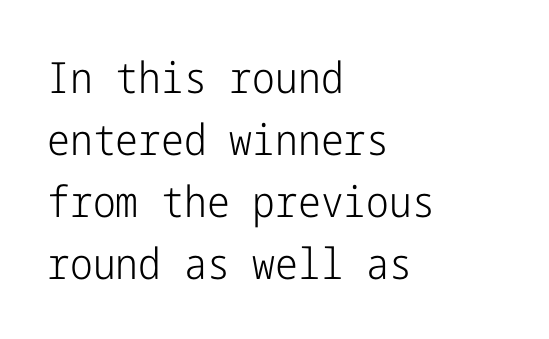
Q: Is the text bold? A: No.
Q: Is the text italic (slanted)? A: No, it is upright.
Q: Is the typeface a serif or a sans-serif typeface? A: Sans-serif.
Q: Is the text underlined? A: No.
Q: How is the paragraph aligned? A: Left-aligned.
Q: Is the spacing between letters normal or unusually wide? A: Normal.
Q: Is the spacing between lines tight, normal or loose? A: Normal.
Q: Width (condensed, normal, or wide)? A: Condensed.
Q: Stroke contrast? A: Low.
Q: x-height? A: Medium.
